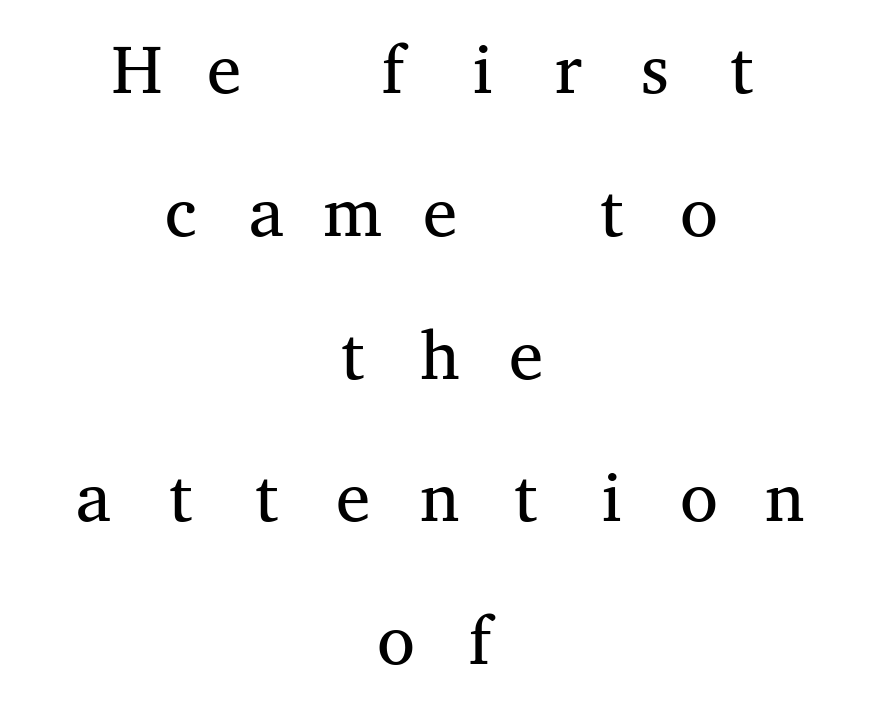
The image shows 69 px regular-weight, wide serif type, upright, monospaced; set centered, loose line spacing (2.07x), unusually wide letter spacing (+0.47 em), not underlined; medium stroke contrast and a medium x-height.
